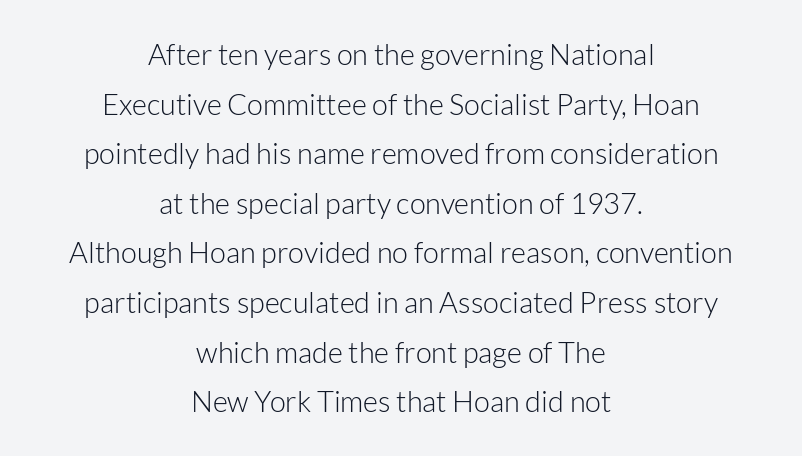
The image shows 29 px light sans-serif type, upright; set centered, line spacing 1.71x, normal letter spacing, not underlined; low stroke contrast and a medium x-height.
